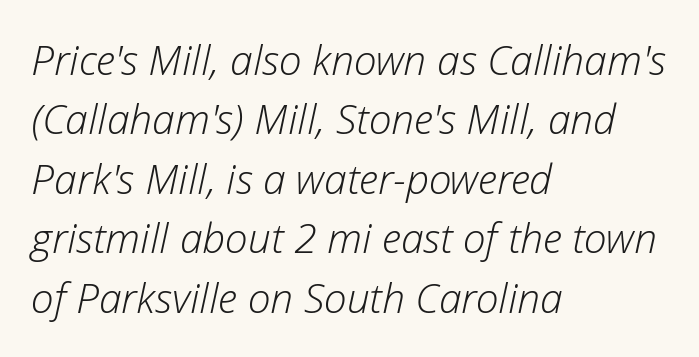
Think standard paragraph weight, or any step lighter than that. How are the letters spaced? Ordinarily, with no added tracking. Think of a printed novel: that variable character pitch is what you see here. Horizontal alignment here is leftward, the default for most running prose.
